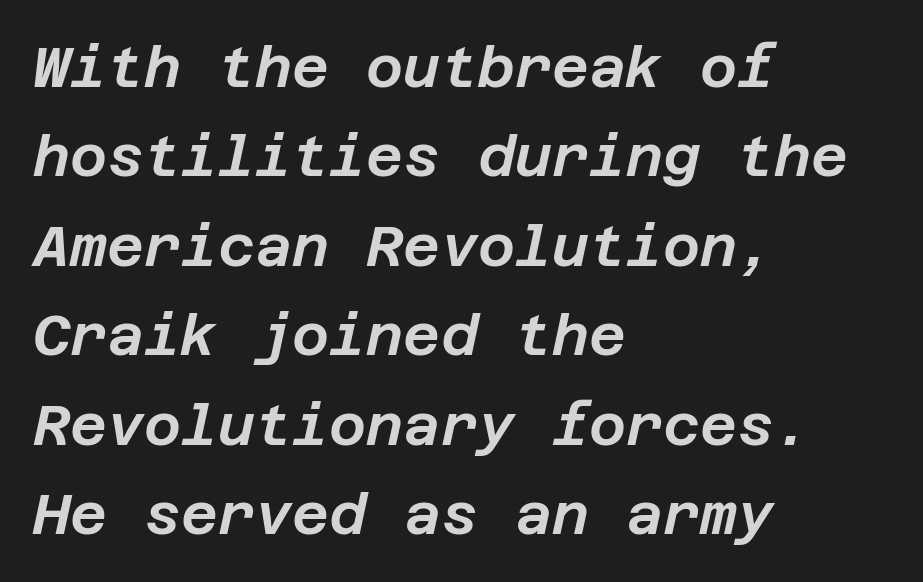
Q: Is the text italic (slanted)? A: Yes, it leans right by about 12 degrees.
Q: Is the text underlined? A: No.
Q: How is the paragraph aligned? A: Left-aligned.
Q: Is the spacing between letters normal or unusually wide? A: Normal.
Q: Is the spacing between lines tight, normal or loose? A: Normal.
Q: Width (condensed, normal, or wide)? A: Normal.
Q: Stroke contrast? A: Low.
Q: x-height? A: Large.
